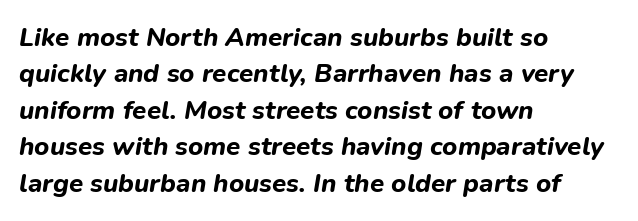
Look at the tracking — it's just the regular setting, nothing added. Look at the stroke-to-counter ratio: heavy, a bold. The glyphs are unaccompanied by any horizontal stroke below them. One-word summary of the alignment: left.
